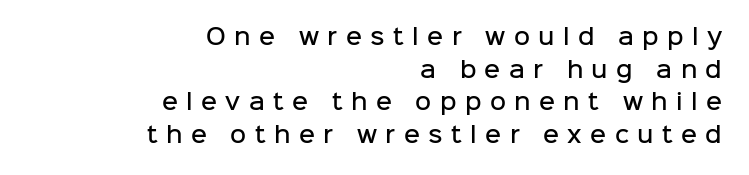
{"italic": "no", "bold": "semi", "underline": "no", "align": "right", "line_spacing": "normal", "line_spacing_ratio": 1.48, "letter_spacing": "wide", "letter_spacing_em": 0.38, "glyph_px": 22}
